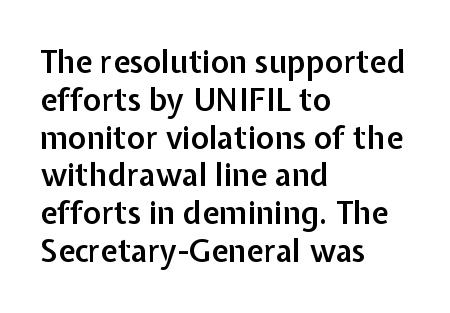
{"serif": "no", "italic": "no", "bold": "semi", "weight": "semibold", "width": "normal", "stroke_contrast": "low", "x_height": "medium", "monospaced": "no", "underline": "no", "align": "left", "line_spacing_ratio": 1.22, "letter_spacing": "normal", "letter_spacing_em": 0.0, "glyph_px": 31}
